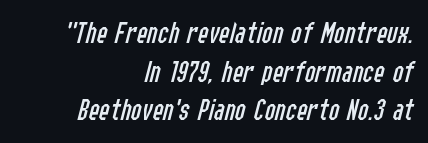
{"italic": "yes", "lean": "right", "slant_degrees": 14, "bold": "no", "weight": "regular", "width": "condensed", "stroke_contrast": "low", "x_height": "medium", "monospaced": "no", "underline": "no", "align": "right", "line_spacing_ratio": 1.21, "letter_spacing": "normal", "letter_spacing_em": 0.0, "glyph_px": 32}
